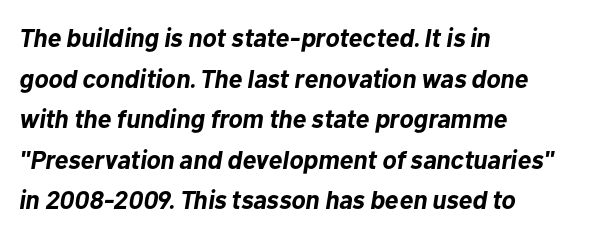
Q: Is the text bold? A: Yes.
Q: Is the text italic (slanted)? A: Yes, it leans right by about 10 degrees.
Q: Is the text underlined? A: No.
Q: How is the paragraph aligned? A: Left-aligned.
Q: Is the spacing between letters normal or unusually wide? A: Normal.
Q: Is the spacing between lines tight, normal or loose? A: Normal.
